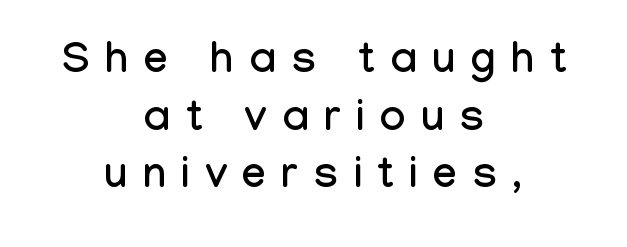
Q: Is the text italic (slanted)? A: No, it is upright.
Q: Is the typeface a serif or a sans-serif typeface? A: Sans-serif.
Q: Is the text underlined? A: No.
Q: How is the paragraph aligned? A: Centered.
Q: Is the spacing between letters normal or unusually wide? A: Unusually wide.
Q: Is the spacing between lines tight, normal or loose? A: Normal.
Q: Width (condensed, normal, or wide)? A: Condensed.
Q: Stroke contrast? A: Low.
Q: x-height? A: Medium.
Q: Monospaced? A: No.
